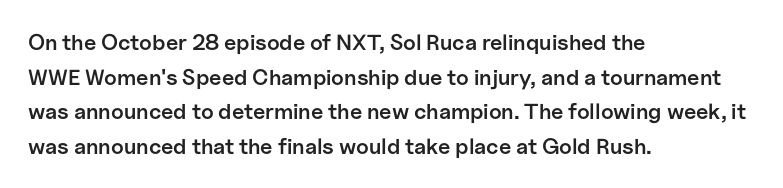
The image shows 22 px text type, upright; set left-aligned, normal line spacing (1.57x), normal letter spacing, not underlined.
